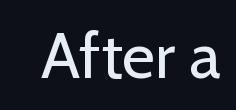
Q: Is the text bold? A: No.
Q: Is the text italic (slanted)? A: No, it is upright.
Q: Is the typeface a serif or a sans-serif typeface? A: Sans-serif.
Q: Is the text underlined? A: No.
Q: Is the spacing between letters normal or unusually wide? A: Normal.
Q: Width (condensed, normal, or wide)? A: Normal.
Q: Stroke contrast? A: Low.
Q: x-height? A: Medium.
Q: Monospaced? A: No.
